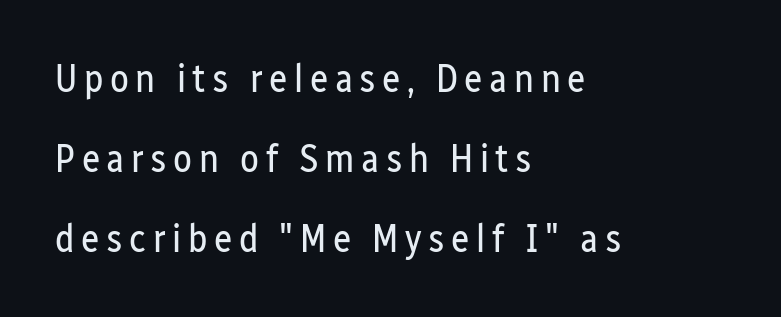
Are there feet on the stems? There aren't — it's a sans. Descender tails drop into unmarked territory. A light-to-regular cut is what we see here. Teacher's note: observe the even left margin — that is flush-left alignment. In terms of posture, this sample is upright. These lines are rendered in a variable-pitch font.
